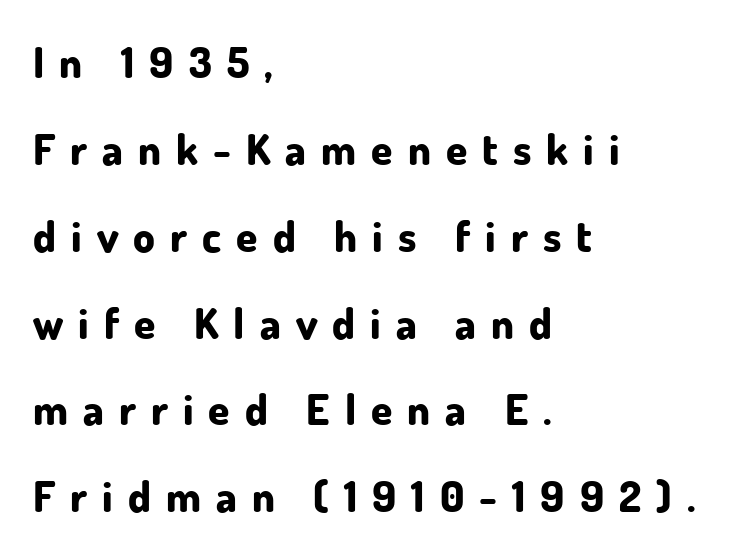
Q: Is the text bold? A: Yes.
Q: Is the text italic (slanted)? A: No, it is upright.
Q: Is the typeface a serif or a sans-serif typeface? A: Sans-serif.
Q: Is the text underlined? A: No.
Q: How is the paragraph aligned? A: Left-aligned.
Q: Is the spacing between letters normal or unusually wide? A: Unusually wide.
Q: Is the spacing between lines tight, normal or loose? A: Loose.
Q: Width (condensed, normal, or wide)? A: Normal.
Q: Stroke contrast? A: Low.
Q: x-height? A: Small.
Q: Monospaced? A: No.
